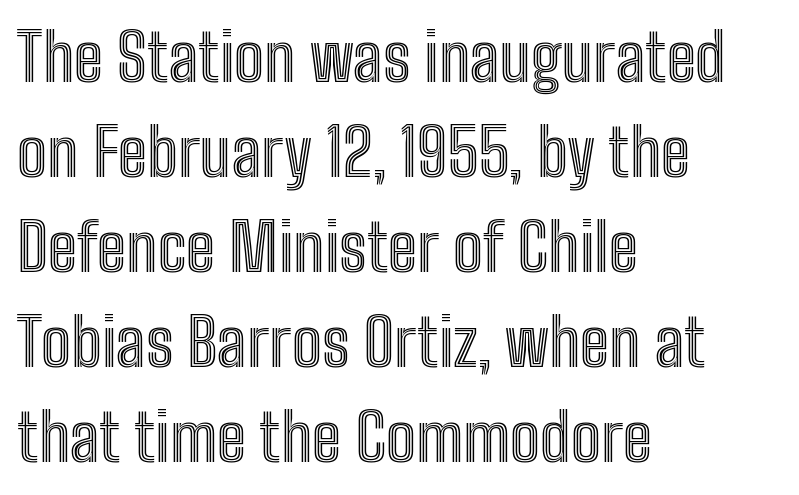
{"italic": "no", "width": "condensed", "x_height": "medium", "monospaced": "no", "underline": "no", "align": "left", "line_spacing": "normal", "line_spacing_ratio": 1.44, "letter_spacing": "normal", "letter_spacing_em": 0.0, "glyph_px": 66}
